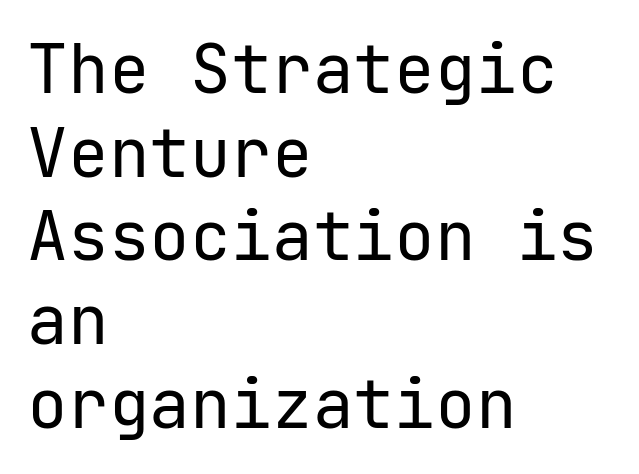
How are the letters spaced? Ordinarily, with no added tracking. Left-aligned paragraph, ragged on the right. You could count columns in this text — the font is strictly monospaced. Each stroke keeps to a modest, everyday thickness or less.
